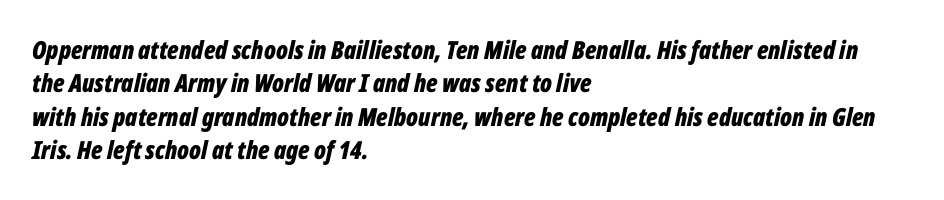
{"italic": "yes", "lean": "right", "slant_degrees": 12, "bold": "yes", "underline": "no", "align": "left", "line_spacing": "normal", "line_spacing_ratio": 1.34, "letter_spacing": "normal", "letter_spacing_em": 0.0, "glyph_px": 25}
